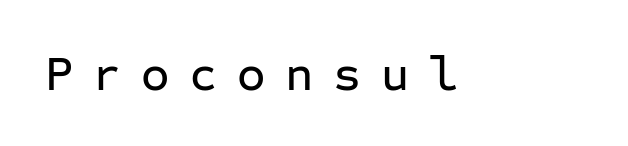
{"serif": "no", "italic": "no", "width": "normal", "stroke_contrast": "low", "x_height": "medium", "monospaced": "yes", "underline": "no", "letter_spacing": "wide", "letter_spacing_em": 0.4, "glyph_px": 49}
